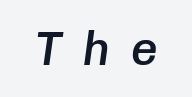
Q: Is the text bold? A: Semi-bold.
Q: Is the text italic (slanted)? A: Yes, it leans right by about 8 degrees.
Q: Is the text underlined? A: No.
Q: Is the spacing between letters normal or unusually wide? A: Unusually wide.
Q: Width (condensed, normal, or wide)? A: Normal.
Q: Stroke contrast? A: Low.
Q: x-height? A: Medium.
Q: Monospaced? A: Yes.
